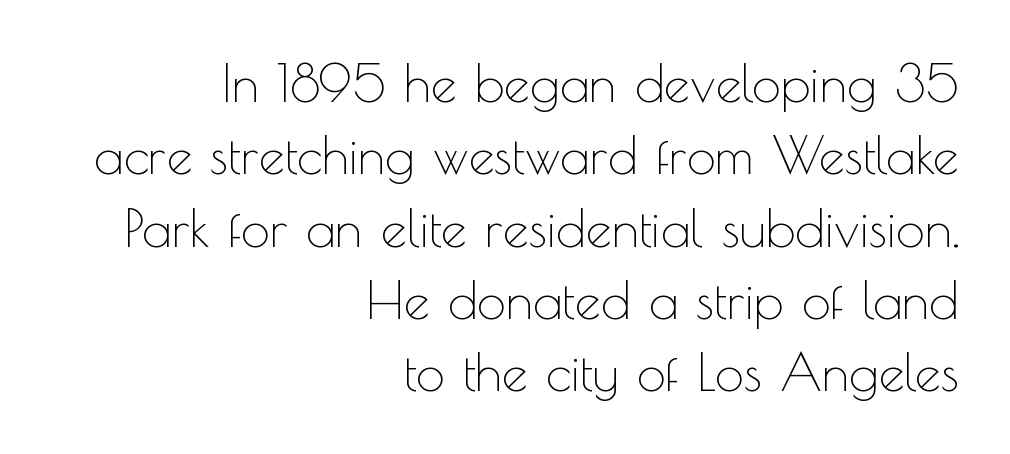
{"serif": "no", "italic": "no", "bold": "no", "weight": "thin", "width": "normal", "x_height": "small", "monospaced": "no", "underline": "no", "align": "right", "line_spacing": "normal", "line_spacing_ratio": 1.39, "letter_spacing": "normal", "letter_spacing_em": 0.0, "glyph_px": 52}
